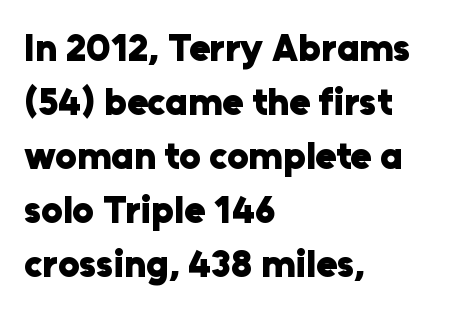
{"serif": "no", "italic": "no", "bold": "yes", "weight": "heavy", "width": "normal", "stroke_contrast": "low", "x_height": "medium", "monospaced": "no", "underline": "no", "align": "left", "line_spacing": "normal", "line_spacing_ratio": 1.42, "letter_spacing": "normal", "letter_spacing_em": 0.0, "glyph_px": 38}
